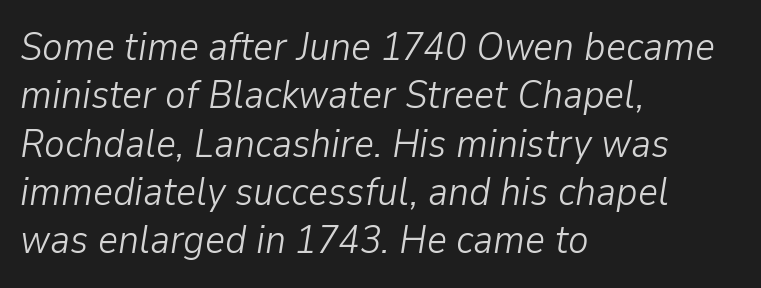
{"italic": "yes", "lean": "right", "slant_degrees": 9, "bold": "no", "weight": "light", "width": "normal", "stroke_contrast": "low", "x_height": "medium", "monospaced": "no", "underline": "no", "align": "left", "line_spacing_ratio": 1.24, "letter_spacing": "normal", "letter_spacing_em": 0.0, "glyph_px": 39}
